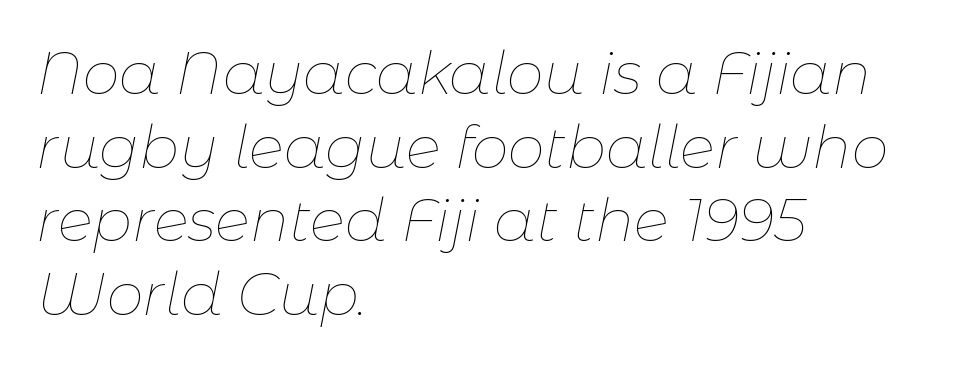
{"italic": "yes", "lean": "right", "slant_degrees": 11, "bold": "no", "weight": "thin", "width": "normal", "stroke_contrast": "low", "x_height": "medium", "monospaced": "no", "underline": "no", "align": "left", "line_spacing": "normal", "line_spacing_ratio": 1.25, "letter_spacing": "normal", "letter_spacing_em": 0.0, "glyph_px": 59}
